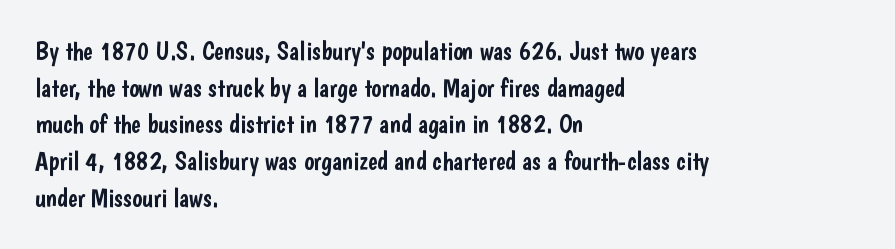
Here the glyphs are tracked normally, forming tight word shapes. Upright lettering throughout. Underline: absent. The lines are quadded left.
